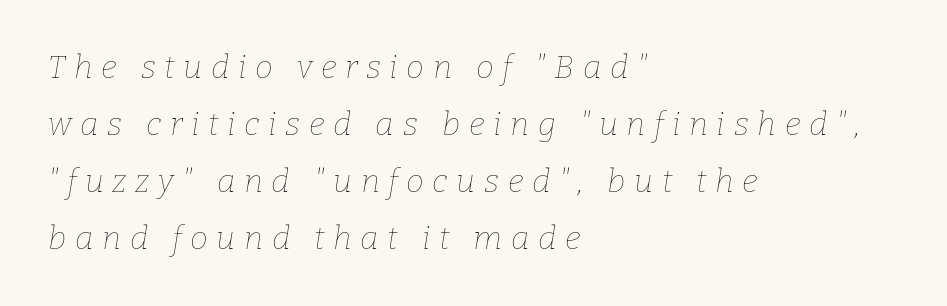
The image shows 32 px thin type, italic (leaning right); set left-aligned, line spacing 1.78x, unusually wide letter spacing (+0.27 em), not underlined; low stroke contrast and a medium x-height.
